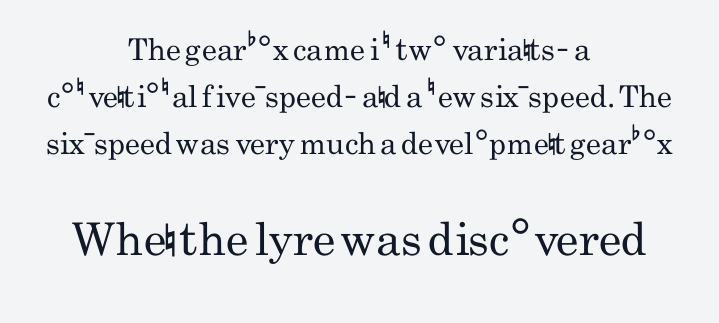
Standard letterfit; no display-style spreading of the glyphs. Italic: no, the glyphs are upright roman. Do the characters align in a grid? No, the font is proportional. These lines are centered, leaving both edges ragged. No letter is thick-stroked: the sample isn't bold. What kind of face is this? One without serifs — a sans.
